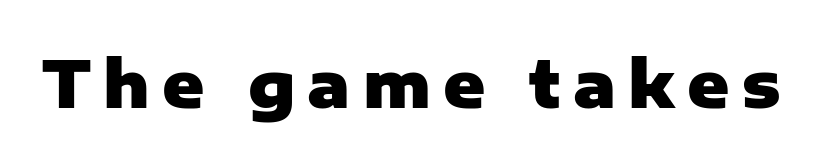
Q: Is the text bold? A: Yes.
Q: Is the text italic (slanted)? A: No, it is upright.
Q: Is the typeface a serif or a sans-serif typeface? A: Sans-serif.
Q: Is the text underlined? A: No.
Q: Width (condensed, normal, or wide)? A: Normal.
Q: Stroke contrast? A: Low.
Q: x-height? A: Medium.
Q: Monospaced? A: No.
